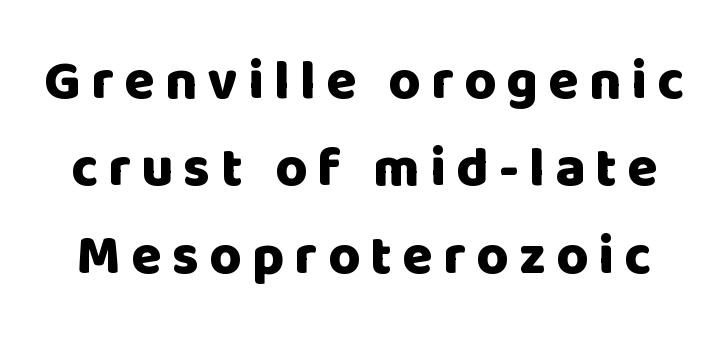
Q: Is the text bold? A: Yes.
Q: Is the text italic (slanted)? A: No, it is upright.
Q: Is the typeface a serif or a sans-serif typeface? A: Sans-serif.
Q: Is the text underlined? A: No.
Q: Is the spacing between lines tight, normal or loose? A: Normal.
Q: Width (condensed, normal, or wide)? A: Normal.
Q: Stroke contrast? A: Low.
Q: x-height? A: Large.
Q: Monospaced? A: No.
